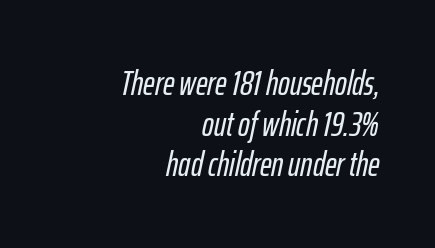
Q: Is the text italic (slanted)? A: Yes, it leans right by about 12 degrees.
Q: Is the text underlined? A: No.
Q: How is the paragraph aligned? A: Right-aligned.
Q: Is the spacing between letters normal or unusually wide? A: Normal.
Q: Width (condensed, normal, or wide)? A: Condensed.
Q: Stroke contrast? A: Low.
Q: x-height? A: Medium.
Q: Monospaced? A: No.
